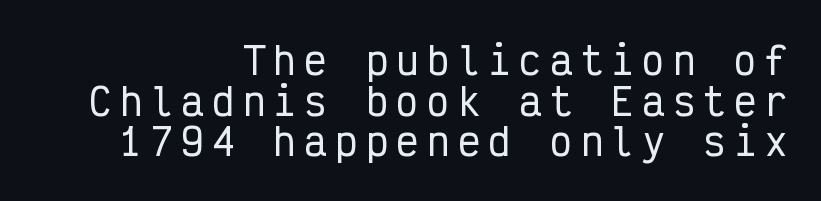
Q: Is the text italic (slanted)? A: No, it is upright.
Q: Is the typeface a serif or a sans-serif typeface? A: Sans-serif.
Q: Is the text underlined? A: No.
Q: How is the paragraph aligned? A: Right-aligned.
Q: Is the spacing between letters normal or unusually wide? A: Unusually wide.
Q: Is the spacing between lines tight, normal or loose? A: Tight.
Q: Width (condensed, normal, or wide)? A: Condensed.
Q: Stroke contrast? A: Low.
Q: x-height? A: Medium.
Q: Monospaced? A: Yes.
